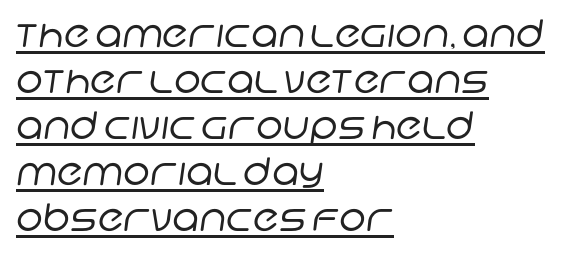
Classification — sans serif. The rag falls on the right side of this text block. Varying glyph widths throughout — classic text-font behaviour. Compared with a typical body face, this is equally light or lighter still.
